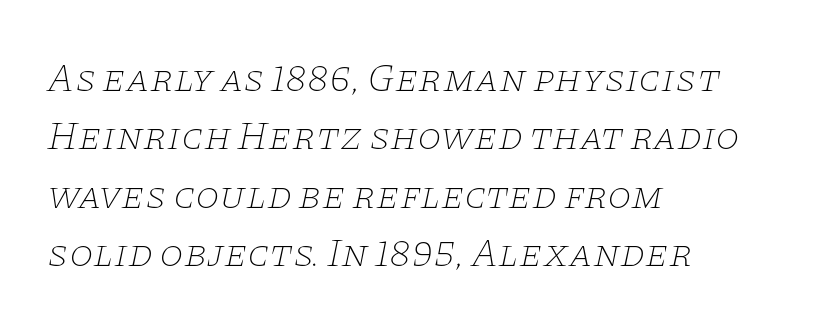
The image shows 39 px thin, wide serif type, italic (leaning right); set left-aligned, normal line spacing (1.5x), normal letter spacing, not underlined; low stroke contrast and a large x-height.
